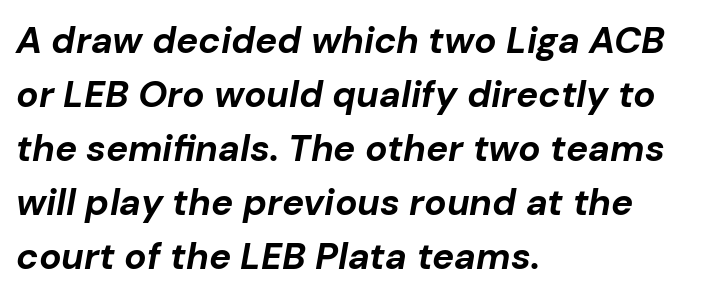
The image shows 37 px bold type, italic (leaning right); set left-aligned, normal line spacing (1.46x), normal letter spacing, not underlined; low stroke contrast and a medium x-height.
